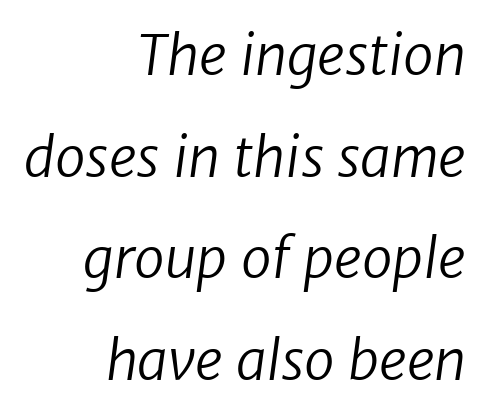
The image shows 55 px regular-weight sans-serif type; set right-aligned, line spacing 1.85x, normal letter spacing, not underlined; low stroke contrast and a medium x-height.
